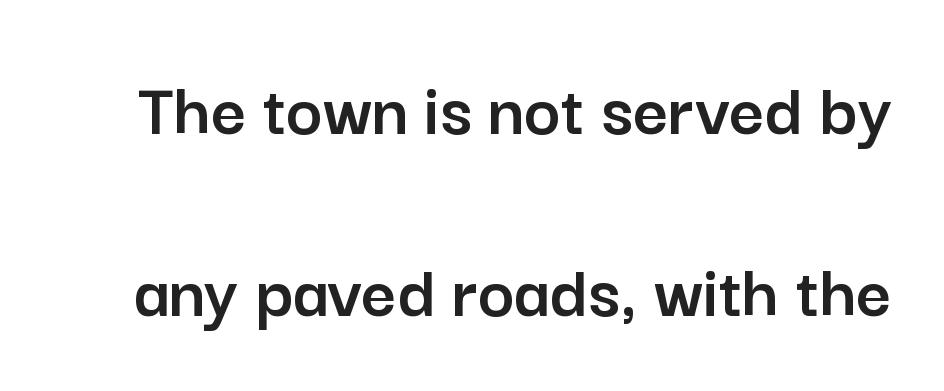
{"serif": "no", "italic": "no", "width": "normal", "stroke_contrast": "low", "x_height": "medium", "monospaced": "no", "underline": "no", "line_spacing": "loose", "line_spacing_ratio": 2.36, "letter_spacing": "normal", "letter_spacing_em": 0.0, "glyph_px": 77}
